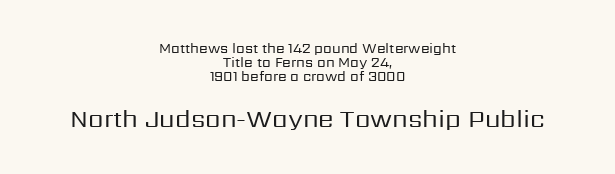
Q: Is the text bold? A: No.
Q: Is the text italic (slanted)? A: No, it is upright.
Q: Is the text underlined? A: No.
Q: How is the paragraph aligned? A: Centered.
Q: Is the spacing between letters normal or unusually wide? A: Normal.
Q: Is the spacing between lines tight, normal or loose? A: Tight.
Q: Which block of text is set in a larger size, the first (top) or the second (bottom)? A: The second (bottom) one.
